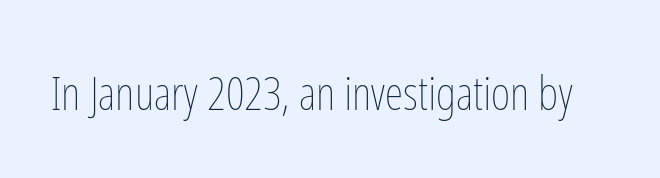
Q: Is the text bold? A: No.
Q: Is the text italic (slanted)? A: No, it is upright.
Q: Is the text underlined? A: No.
Q: Is the spacing between letters normal or unusually wide? A: Normal.
Q: Width (condensed, normal, or wide)? A: Condensed.
Q: Stroke contrast? A: Low.
Q: x-height? A: Medium.
Q: Monospaced? A: No.
